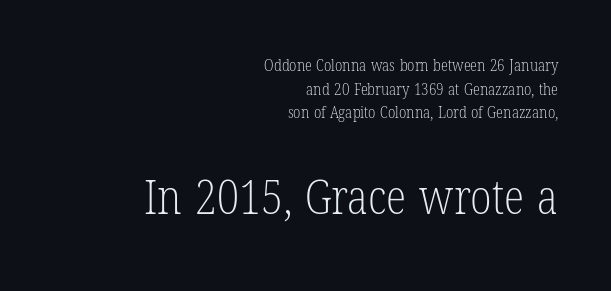
{"serif": "yes", "italic": "no", "bold": "no", "weight": "light", "width": "condensed", "stroke_contrast": "low", "x_height": "medium", "monospaced": "no", "underline": "no", "align": "right", "line_spacing": "normal", "line_spacing_ratio": 1.48, "letter_spacing": "normal", "letter_spacing_em": 0.0, "larger_block": "second", "size_ratio": 2.94, "glyph_px": 47}
